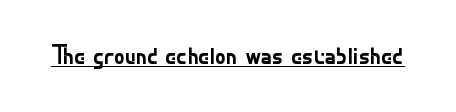
Q: Is the text bold? A: No.
Q: Is the text italic (slanted)? A: No, it is upright.
Q: Is the text underlined? A: Yes.
Q: Is the spacing between letters normal or unusually wide? A: Normal.
